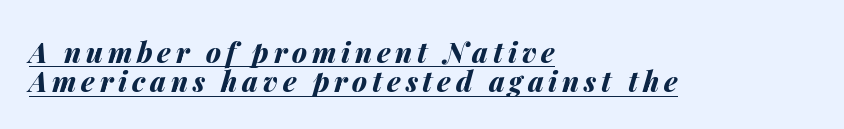
{"italic": "yes", "lean": "right", "slant_degrees": 14, "bold": "yes", "weight": "bold", "width": "normal", "stroke_contrast": "medium", "x_height": "medium", "monospaced": "no", "underline": "yes", "align": "left", "line_spacing": "tight", "line_spacing_ratio": 1.05, "glyph_px": 28}
